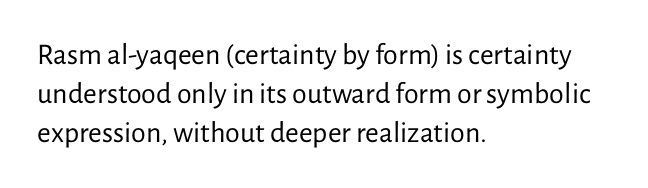
The space between consecutive lines is moderate. Letterform terminals end flat and unadorned throughout the passage. Between one letter and the next there's only the usual sliver of space. The area under the type is left untouched.
